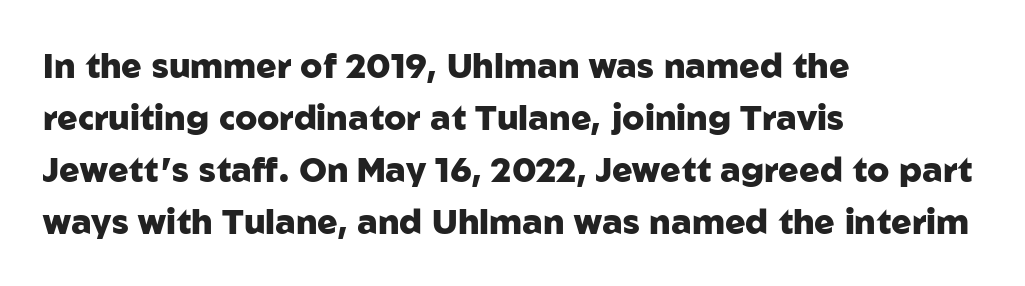
{"serif": "no", "italic": "no", "bold": "yes", "weight": "heavy", "width": "normal", "stroke_contrast": "low", "x_height": "medium", "monospaced": "no", "underline": "no", "align": "left", "line_spacing": "normal", "line_spacing_ratio": 1.53, "letter_spacing": "normal", "letter_spacing_em": 0.0, "glyph_px": 34}
